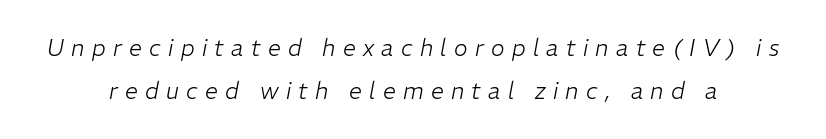
The image shows 23 px text type, italic (leaning right); set centered, line spacing 1.86x, unusually wide letter spacing (+0.32 em), not underlined.
